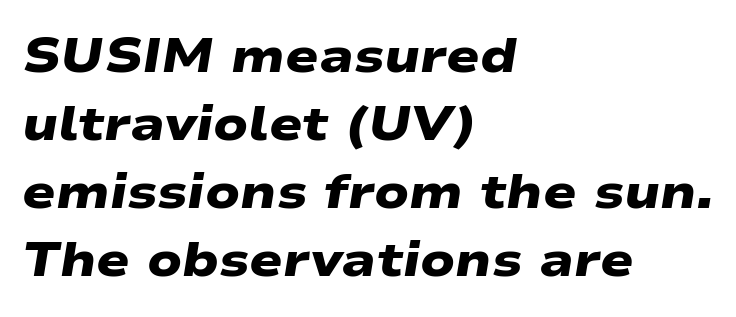
These lines are rendered in a variable-pitch font. In CSS terms this would be text-align: left. Leading matches the norm, producing a regular column. Compared with an ordinary text face, these strokes are far heavier — a full bold. Type style note: lacks serifs. This rendering leaves character spacing at its baseline value.
